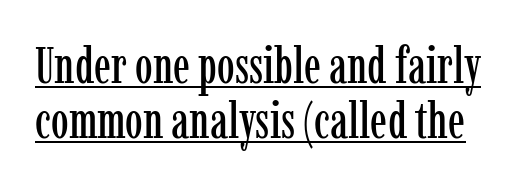
The image shows 50 px condensed serif type, upright; set tight line spacing (1.11x), normal letter spacing, underlined; low stroke contrast and a medium x-height.
